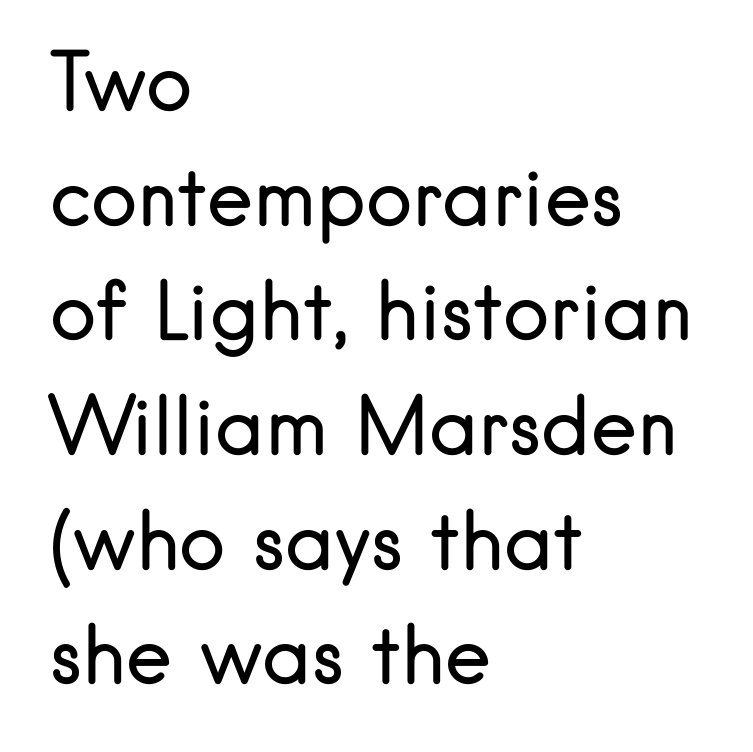
Q: Is the text bold? A: No.
Q: Is the text italic (slanted)? A: No, it is upright.
Q: Is the typeface a serif or a sans-serif typeface? A: Sans-serif.
Q: Is the text underlined? A: No.
Q: How is the paragraph aligned? A: Left-aligned.
Q: Is the spacing between letters normal or unusually wide? A: Normal.
Q: Is the spacing between lines tight, normal or loose? A: Normal.
Q: Width (condensed, normal, or wide)? A: Normal.
Q: Stroke contrast? A: Low.
Q: x-height? A: Small.
Q: Monospaced? A: No.
